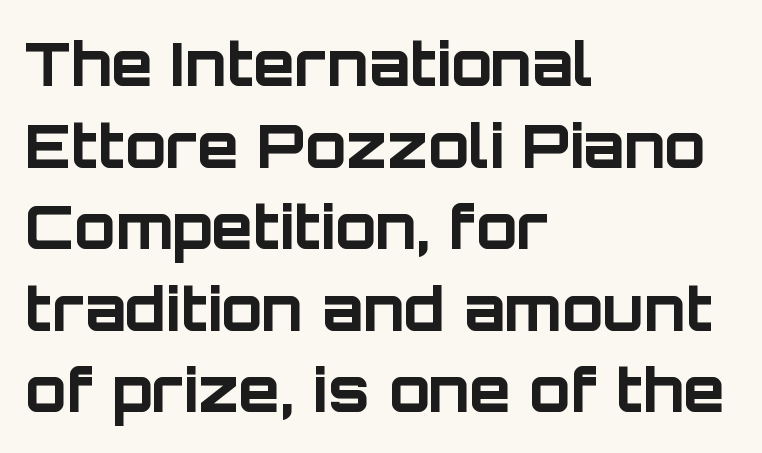
Underlining? Definitely not there. Where is the straight margin? On the left. Strong, thick strokes mark this as bold type. Classification — sans serif. The letters stand straight up with perfectly vertical stems. Character widths vary here, with narrow letters taking less room than wide ones.
